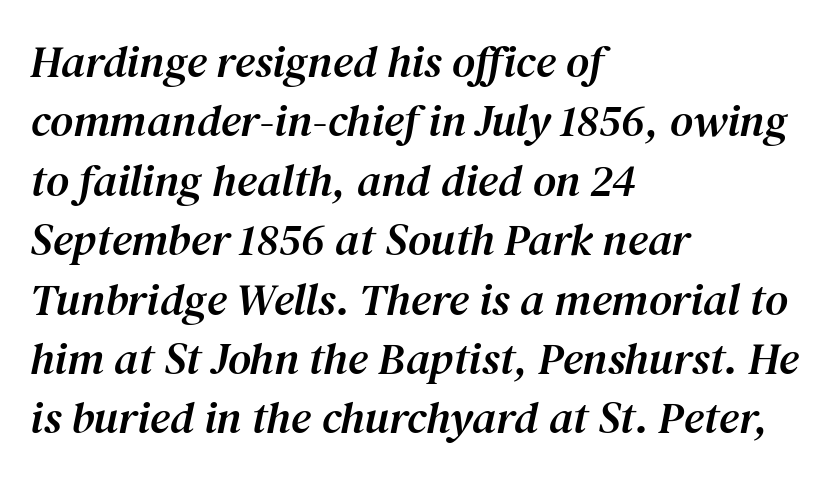
Spacing between characters is what you'd get straight out of the box. The designer went with a serif here, giving each stem small feet. Reading down the block, your eye returns to a fixed left position each line. Baseline-to-baseline distance is the conventional proportion of letter height. The rendering uses natural spacing where letterforms have individual widths.
